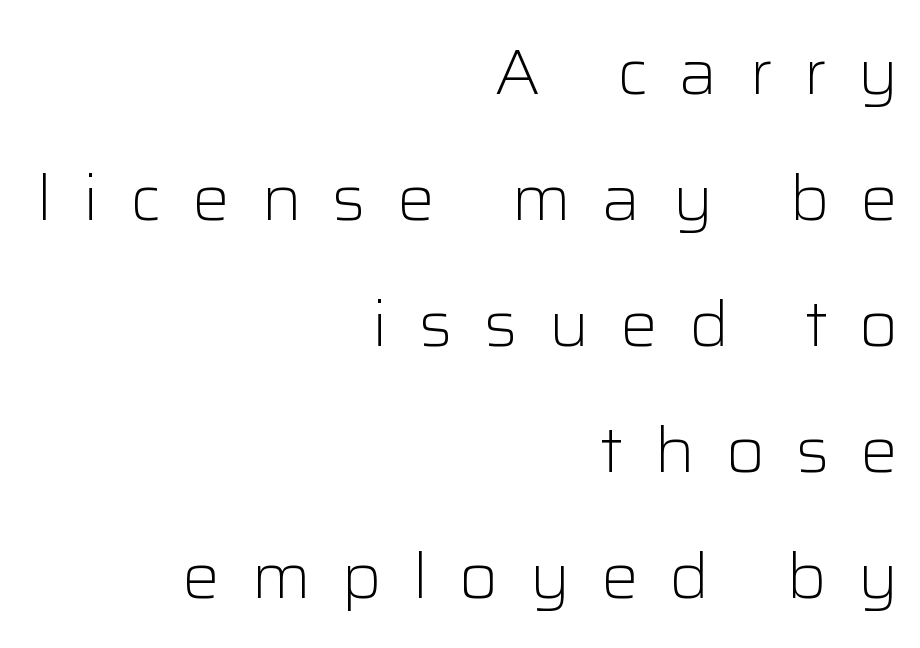
{"serif": "no", "italic": "no", "bold": "no", "weight": "light", "width": "normal", "stroke_contrast": "low", "x_height": "medium", "monospaced": "no", "underline": "no", "align": "right", "line_spacing": "loose", "line_spacing_ratio": 2.0, "letter_spacing": "wide", "letter_spacing_em": 0.49, "glyph_px": 63}
